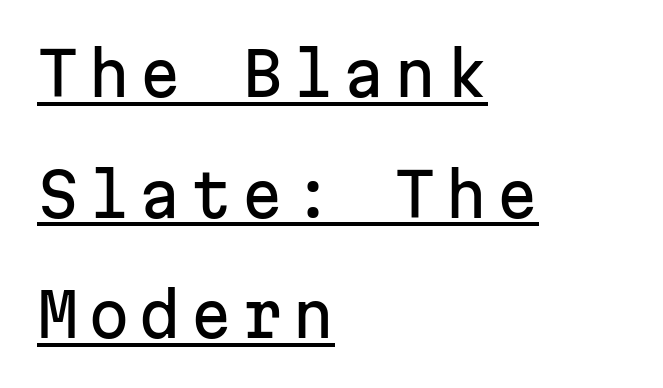
The rendering uses typewriter-style spacing with identical character cells. You can tell it's not italic because the verticals are truly vertical. This block would shrink considerably if given ordinary leading; it's expanded now. You can tell from the bare stems that sans-serif type was used. The rendering uses the underline text-decoration. The setting favours the left margin, as ordinary paragraphs usually do.
